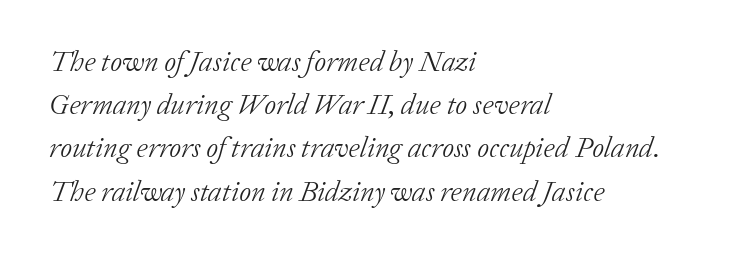
Q: Is the text bold? A: No.
Q: Is the text italic (slanted)? A: Yes, it leans right by about 20 degrees.
Q: Is the typeface a serif or a sans-serif typeface? A: Serif.
Q: Is the text underlined? A: No.
Q: How is the paragraph aligned? A: Left-aligned.
Q: Is the spacing between letters normal or unusually wide? A: Normal.
Q: Is the spacing between lines tight, normal or loose? A: Normal.
Q: Width (condensed, normal, or wide)? A: Normal.
Q: Stroke contrast? A: Low.
Q: x-height? A: Medium.
Q: Monospaced? A: No.
